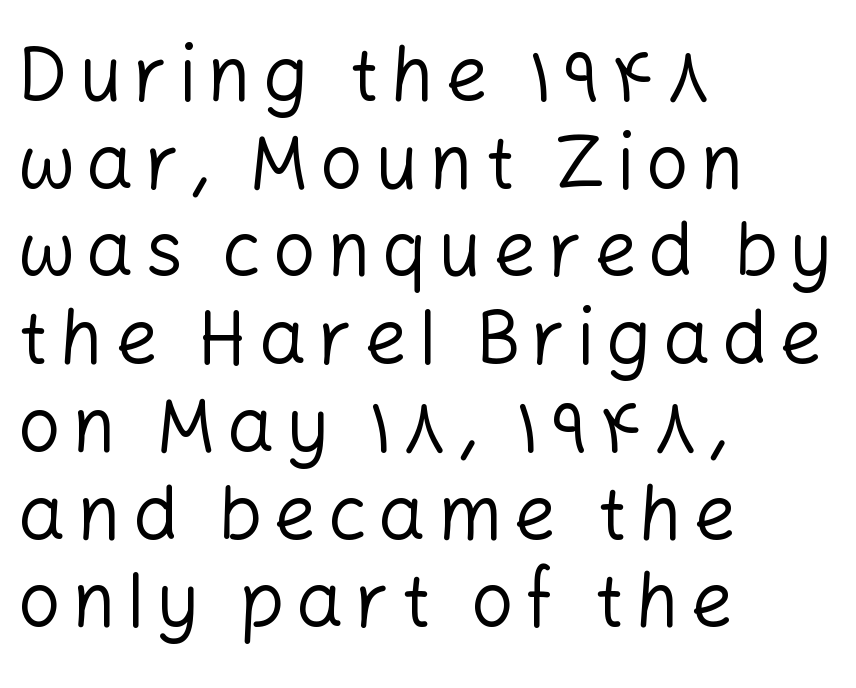
The image shows 75 px regular-weight sans-serif type, upright; set left-aligned, line spacing 1.17x, not underlined; low stroke contrast and a medium x-height.
